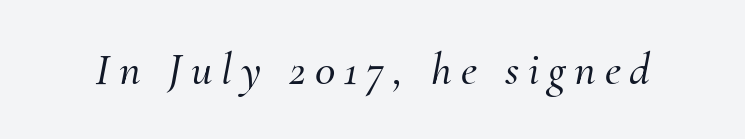
The designer went with a serif here, giving each stem small feet. Would a proofreader flag this as italicized? Yes. The face used here is proportionally spaced, like ordinary book or web type. The passage shown is not underscored anywhere.
